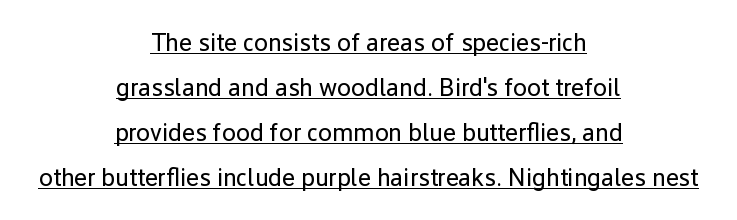
Q: Is the text bold? A: No.
Q: Is the text italic (slanted)? A: No, it is upright.
Q: Is the text underlined? A: Yes.
Q: How is the paragraph aligned? A: Centered.
Q: Is the spacing between letters normal or unusually wide? A: Normal.
